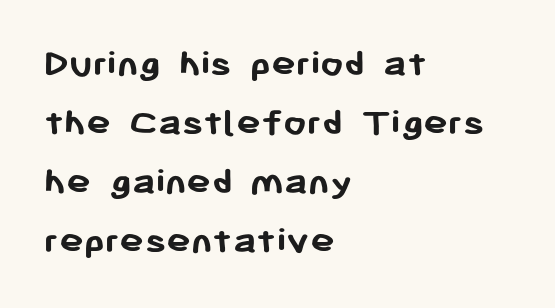
The image shows 41 px semibold sans-serif type, upright; set left-aligned, normal line spacing (1.44x), normal letter spacing, not underlined; low stroke contrast and a medium x-height.
